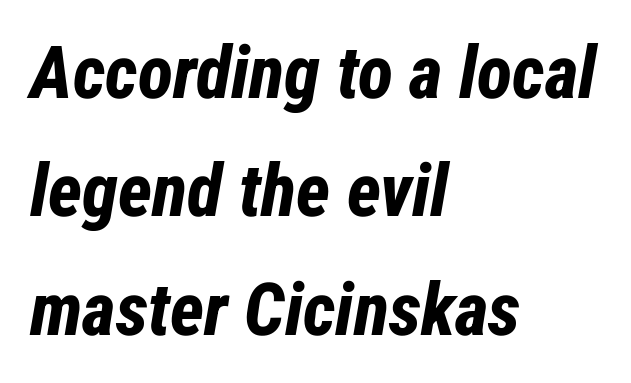
Q: Is the text bold? A: Yes.
Q: Is the text italic (slanted)? A: Yes, it leans right by about 12 degrees.
Q: Is the text underlined? A: No.
Q: How is the paragraph aligned? A: Left-aligned.
Q: Is the spacing between letters normal or unusually wide? A: Normal.
Q: Is the spacing between lines tight, normal or loose? A: Normal.
Q: Width (condensed, normal, or wide)? A: Condensed.
Q: Stroke contrast? A: Low.
Q: x-height? A: Medium.
Q: Monospaced? A: No.
